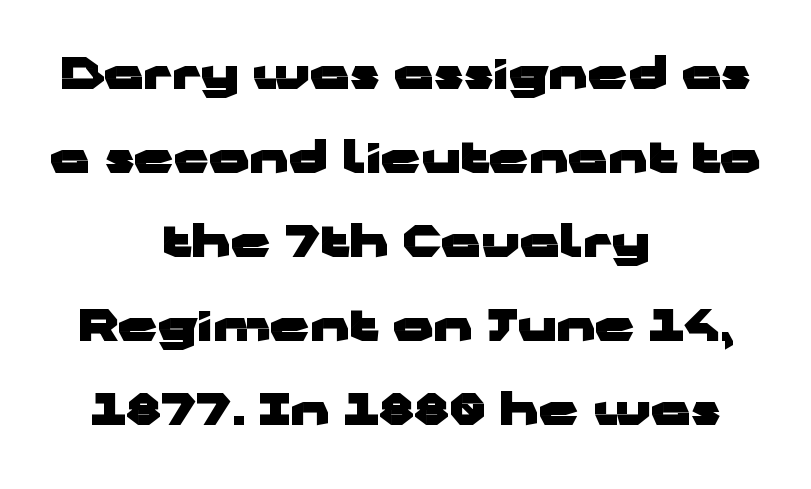
{"serif": "no", "italic": "no", "bold": "yes", "weight": "heavy", "width": "wide", "stroke_contrast": "low", "x_height": "medium", "monospaced": "no", "underline": "no", "align": "center", "line_spacing": "loose", "line_spacing_ratio": 1.91, "letter_spacing": "normal", "letter_spacing_em": 0.0, "glyph_px": 44}
